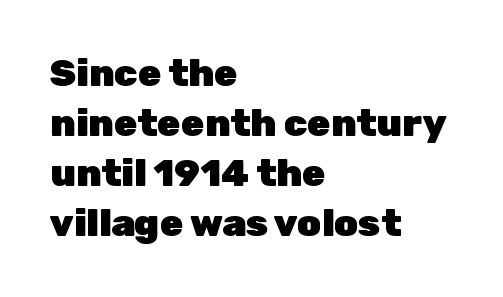
{"serif": "no", "italic": "no", "bold": "yes", "weight": "heavy", "width": "normal", "stroke_contrast": "low", "x_height": "medium", "monospaced": "no", "underline": "no", "align": "left", "line_spacing": "normal", "line_spacing_ratio": 1.32, "letter_spacing": "normal", "letter_spacing_em": 0.0, "glyph_px": 38}
